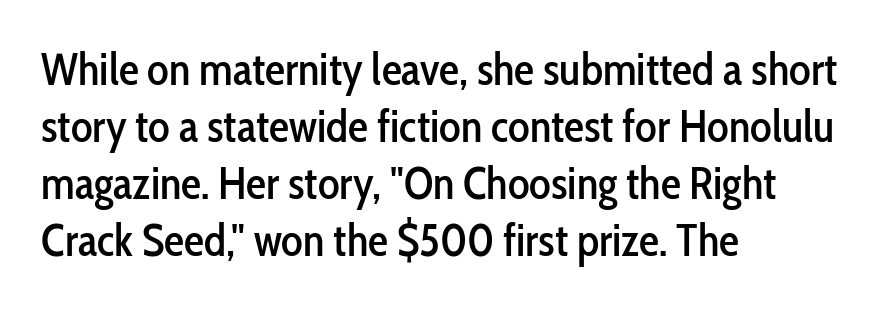
The image shows 45 px condensed sans-serif type, upright; set left-aligned, normal line spacing (1.27x), normal letter spacing, not underlined; low stroke contrast and a medium x-height.
